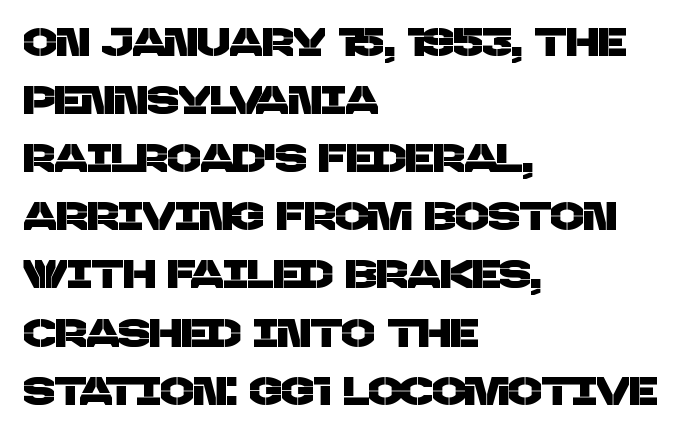
Beneath every word, the page is bare. Evenly set lines give the paragraph a standard silhouette. Spacing between characters is what you'd get straight out of the box. A classic flush-left, rag-right setting is used for this passage. This rendering employs a face without finishing strokes, i.e., a sans-serif. The face used here is proportionally spaced, like ordinary book or web type.
